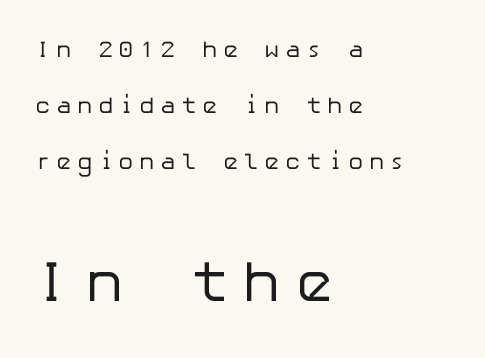
The image shows 58 px regular-weight sans-serif type, upright; set left-aligned, loose line spacing (2.44x), unusually wide letter spacing (+0.24 em), not underlined; the second (bottom) block is 2.52x larger; low stroke contrast and a medium x-height.
